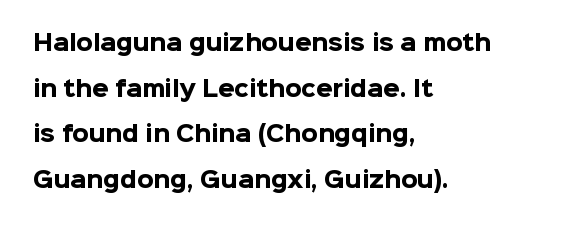
Q: Is the text bold? A: Yes.
Q: Is the text italic (slanted)? A: No, it is upright.
Q: Is the text underlined? A: No.
Q: How is the paragraph aligned? A: Left-aligned.
Q: Is the spacing between letters normal or unusually wide? A: Normal.
Q: Is the spacing between lines tight, normal or loose? A: Loose.
